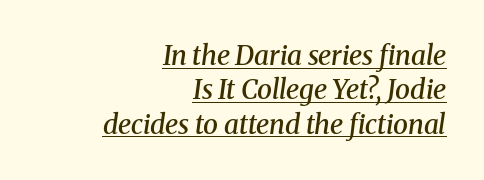
{"italic": "yes", "lean": "right", "slant_degrees": 8, "bold": "semi", "underline": "yes", "align": "right", "line_spacing": "normal", "line_spacing_ratio": 1.27, "letter_spacing": "normal", "letter_spacing_em": 0.0, "glyph_px": 27}
